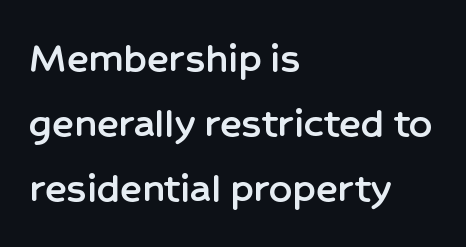
Q: Is the text italic (slanted)? A: No, it is upright.
Q: Is the typeface a serif or a sans-serif typeface? A: Sans-serif.
Q: Is the text underlined? A: No.
Q: How is the paragraph aligned? A: Left-aligned.
Q: Is the spacing between letters normal or unusually wide? A: Normal.
Q: Is the spacing between lines tight, normal or loose? A: Normal.
Q: Width (condensed, normal, or wide)? A: Normal.
Q: Stroke contrast? A: Low.
Q: x-height? A: Medium.
Q: Monospaced? A: No.
